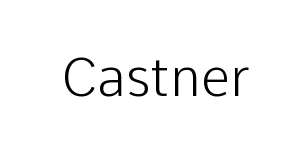
The image shows 53 px light sans-serif type, upright; set normal letter spacing, not underlined; low stroke contrast and a medium x-height.
